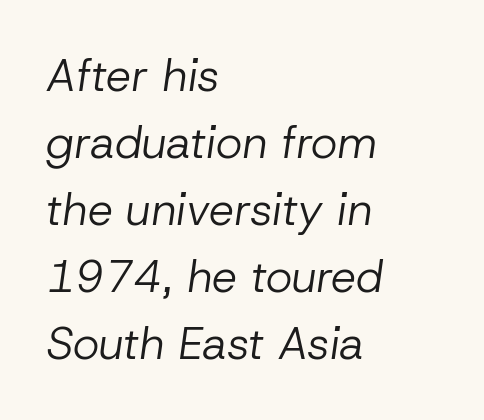
The image shows 45 px regular-weight type, italic (leaning right); set left-aligned, normal line spacing (1.49x), normal letter spacing, not underlined; low stroke contrast and a medium x-height.
